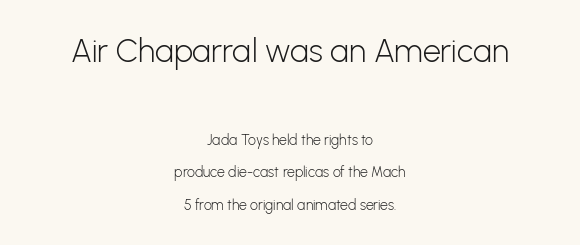
Q: Is the text bold? A: No.
Q: Is the text italic (slanted)? A: No, it is upright.
Q: Is the typeface a serif or a sans-serif typeface? A: Sans-serif.
Q: Is the text underlined? A: No.
Q: How is the paragraph aligned? A: Centered.
Q: Is the spacing between letters normal or unusually wide? A: Normal.
Q: Is the spacing between lines tight, normal or loose? A: Loose.
Q: Which block of text is set in a larger size, the first (top) or the second (bottom)? A: The first (top) one.
Q: Width (condensed, normal, or wide)? A: Normal.
Q: Stroke contrast? A: Low.
Q: x-height? A: Medium.
Q: Monospaced? A: No.
